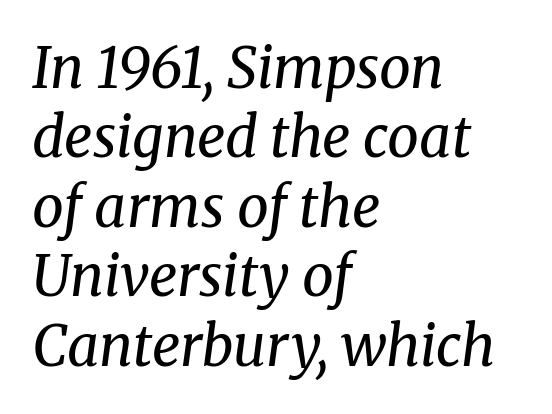
The image shows 56 px regular-weight serif type, italic (leaning right); set left-aligned, line spacing 1.24x, normal letter spacing, not underlined; medium stroke contrast and a medium x-height.
